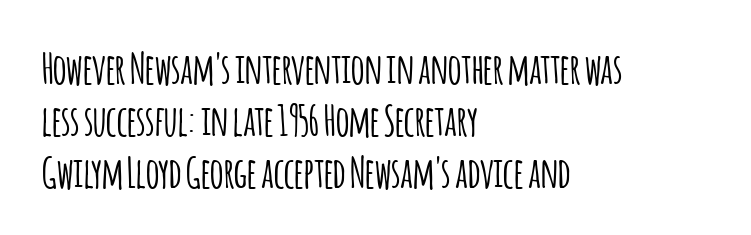
Any mark beneath the type? The region is blank. Caption: multi-line text, flush left, ragged right. Letterform terminals end flat and unadorned throughout the passage. The lettering stays uniformly vertical, giving the passage a roman look. Spacing verdict: proportional, widths tailored to each character.
